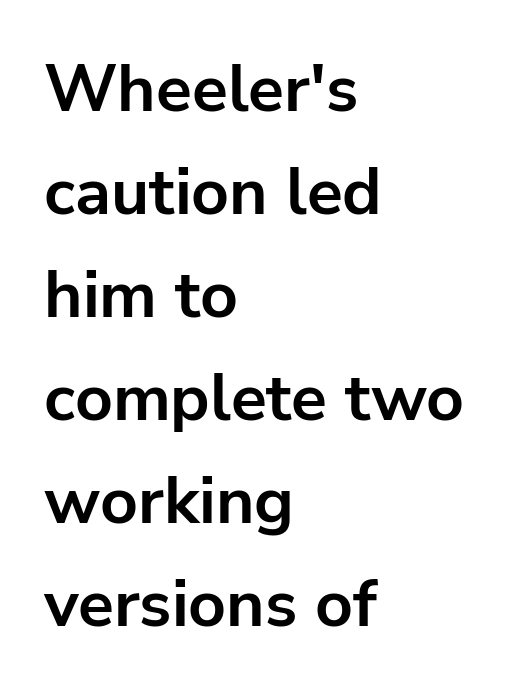
{"serif": "no", "italic": "no", "bold": "yes", "weight": "bold", "width": "normal", "stroke_contrast": "low", "x_height": "medium", "monospaced": "no", "underline": "no", "align": "left", "line_spacing": "normal", "line_spacing_ratio": 1.56, "letter_spacing": "normal", "letter_spacing_em": 0.0, "glyph_px": 66}
